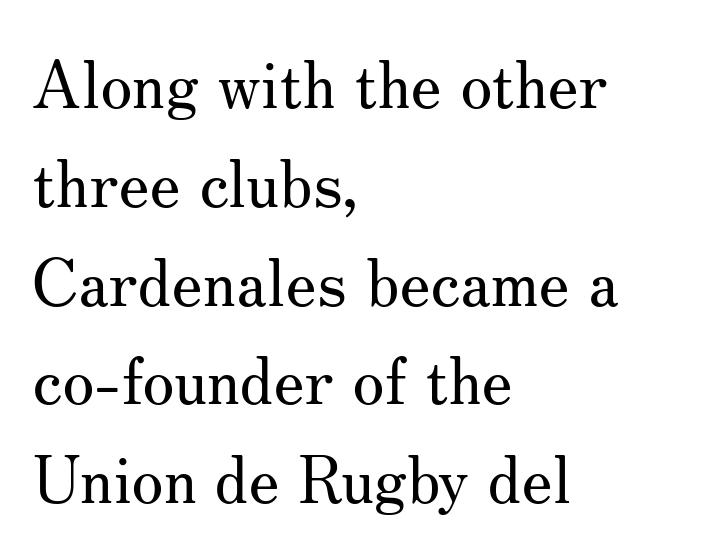
{"serif": "yes", "italic": "no", "bold": "no", "weight": "regular", "width": "normal", "stroke_contrast": "medium", "x_height": "small", "monospaced": "no", "underline": "no", "align": "left", "line_spacing": "normal", "line_spacing_ratio": 1.52, "letter_spacing": "normal", "letter_spacing_em": 0.0, "glyph_px": 65}
